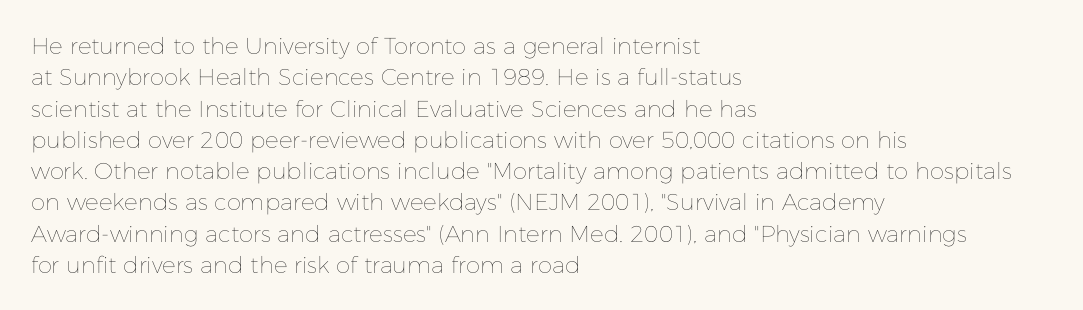
Q: Is the text bold? A: No.
Q: Is the text italic (slanted)? A: No, it is upright.
Q: Is the text underlined? A: No.
Q: How is the paragraph aligned? A: Left-aligned.
Q: Is the spacing between letters normal or unusually wide? A: Normal.
Q: Is the spacing between lines tight, normal or loose? A: Normal.
